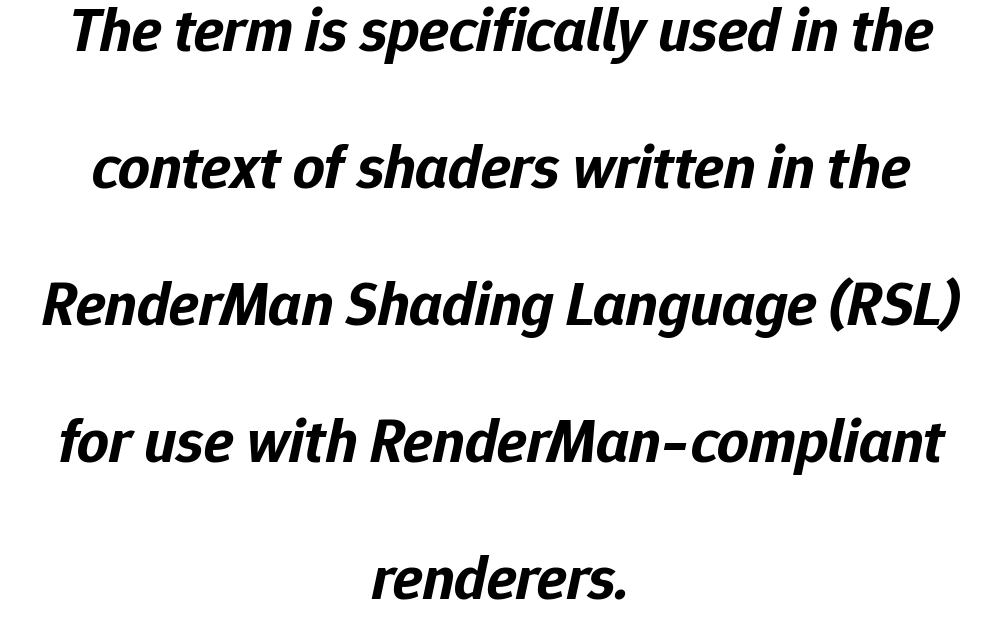
{"italic": "yes", "lean": "right", "slant_degrees": 12, "bold": "yes", "weight": "bold", "width": "normal", "stroke_contrast": "low", "x_height": "medium", "monospaced": "no", "underline": "no", "align": "center", "line_spacing": "loose", "line_spacing_ratio": 2.21, "letter_spacing": "normal", "letter_spacing_em": 0.0, "glyph_px": 62}
